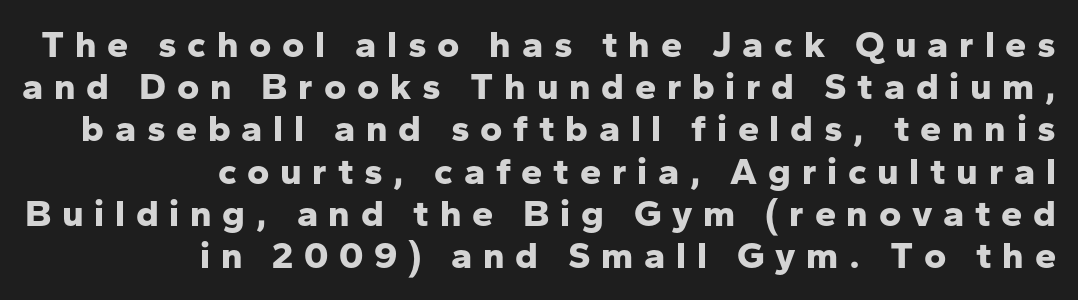
The image shows 38 px bold sans-serif type, upright; set right-aligned, tight line spacing (1.11x), unusually wide letter spacing (+0.28 em), not underlined; low stroke contrast and a medium x-height.
